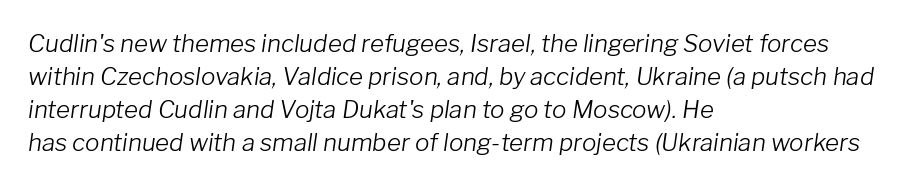
Q: Is the text bold? A: No.
Q: Is the text italic (slanted)? A: Yes, it leans right by about 8 degrees.
Q: Is the text underlined? A: No.
Q: How is the paragraph aligned? A: Left-aligned.
Q: Is the spacing between letters normal or unusually wide? A: Normal.
Q: Is the spacing between lines tight, normal or loose? A: Normal.
